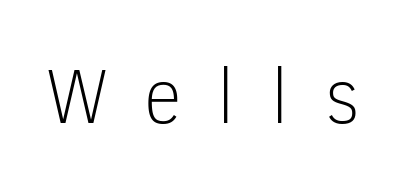
{"serif": "no", "italic": "no", "bold": "no", "weight": "light", "width": "normal", "stroke_contrast": "low", "x_height": "medium", "monospaced": "no", "underline": "no", "letter_spacing": "wide", "letter_spacing_em": 0.44, "glyph_px": 78}
